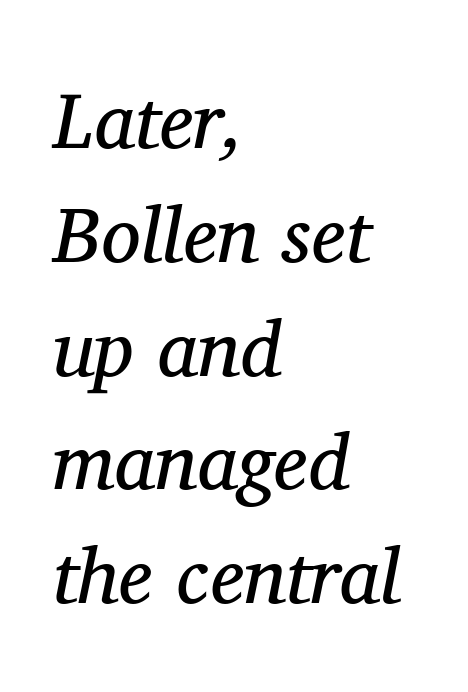
The image shows 79 px regular-weight serif type, italic (leaning right); set left-aligned, normal line spacing (1.44x), normal letter spacing, not underlined; medium stroke contrast and a medium x-height.
